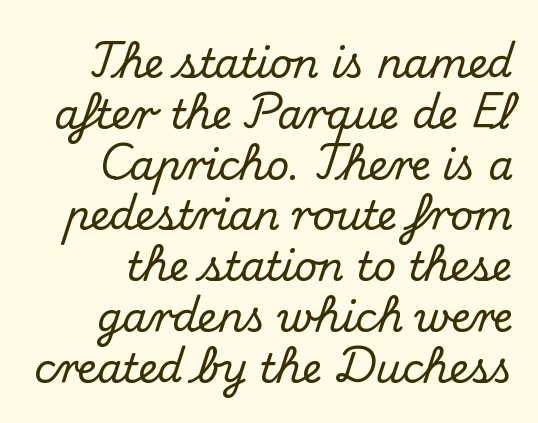
Nobody touched the tracking dial on this one. The gap between lines stays unmarked. Is this a fixed-width face? No — the glyphs have proportional, varying widths.
